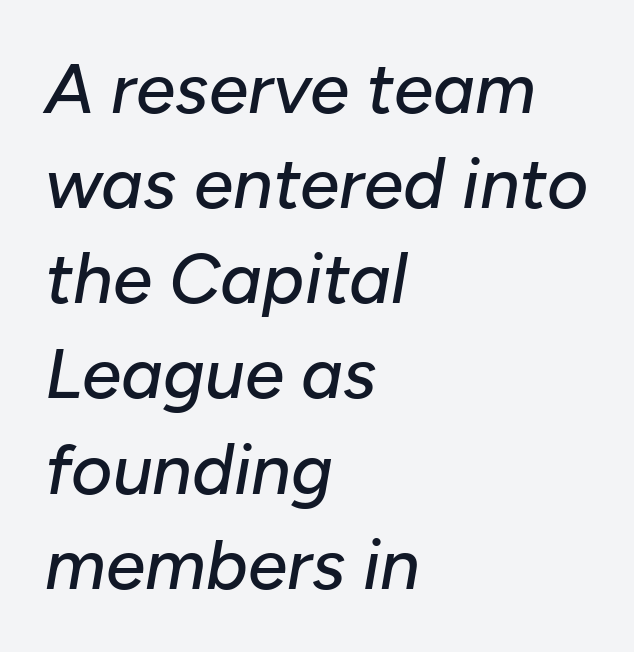
{"italic": "yes", "lean": "right", "slant_degrees": 10, "width": "normal", "stroke_contrast": "low", "x_height": "medium", "monospaced": "no", "underline": "no", "align": "left", "line_spacing": "normal", "line_spacing_ratio": 1.34, "letter_spacing": "normal", "letter_spacing_em": 0.0, "glyph_px": 71}
